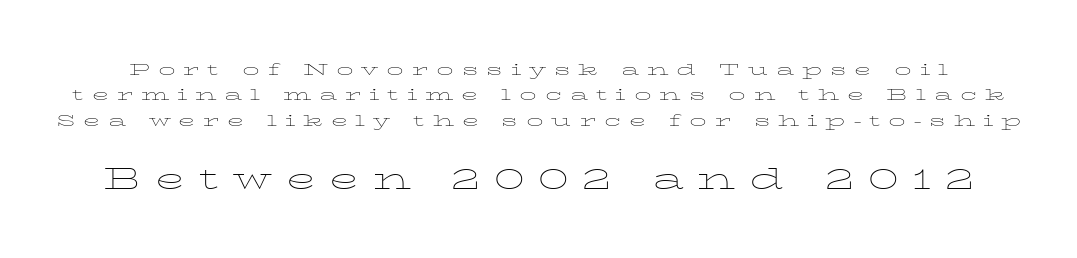
The image shows 30 px thin, wide serif type, upright; set normal line spacing (1.5x), unusually wide letter spacing (+0.46 em), not underlined; the second (bottom) block is 1.76x larger; low stroke contrast and a medium x-height.
